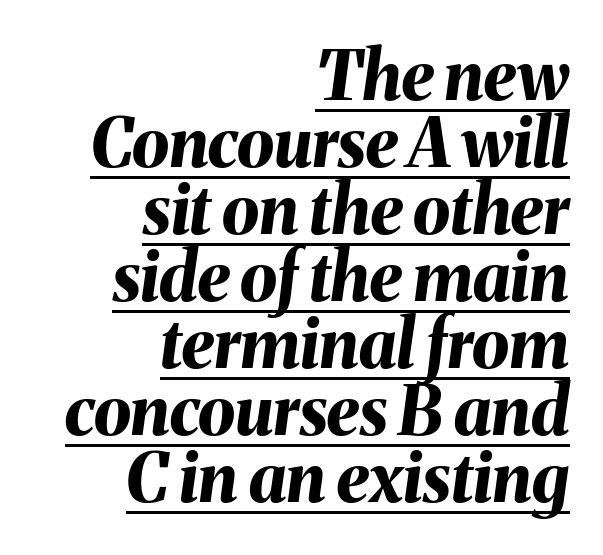
Q: Is the text bold? A: Yes.
Q: Is the text italic (slanted)? A: Yes, it leans right by about 8 degrees.
Q: Is the text underlined? A: Yes.
Q: How is the paragraph aligned? A: Right-aligned.
Q: Is the spacing between letters normal or unusually wide? A: Normal.
Q: Is the spacing between lines tight, normal or loose? A: Tight.
Q: Width (condensed, normal, or wide)? A: Normal.
Q: Stroke contrast? A: Medium.
Q: x-height? A: Medium.
Q: Monospaced? A: No.
